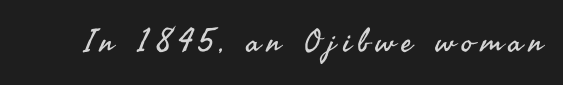
{"serif": "no", "bold": "no", "weight": "regular", "width": "normal", "stroke_contrast": "medium", "x_height": "small", "monospaced": "no", "underline": "no", "letter_spacing": "wide", "letter_spacing_em": 0.21, "glyph_px": 32}
